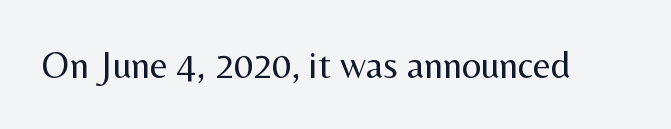
{"serif": "no", "italic": "no", "bold": "no", "weight": "regular", "width": "normal", "stroke_contrast": "medium", "x_height": "medium", "monospaced": "no", "underline": "no", "letter_spacing": "normal", "letter_spacing_em": 0.0, "glyph_px": 38}
